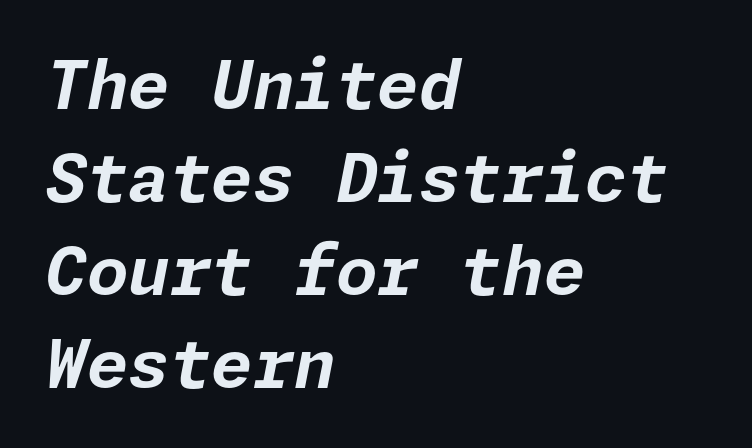
Q: Is the text bold? A: Yes.
Q: Is the text italic (slanted)? A: Yes, it leans right by about 11 degrees.
Q: Is the text underlined? A: No.
Q: How is the paragraph aligned? A: Left-aligned.
Q: Is the spacing between letters normal or unusually wide? A: Normal.
Q: Is the spacing between lines tight, normal or loose? A: Normal.
Q: Width (condensed, normal, or wide)? A: Normal.
Q: Stroke contrast? A: Low.
Q: x-height? A: Medium.
